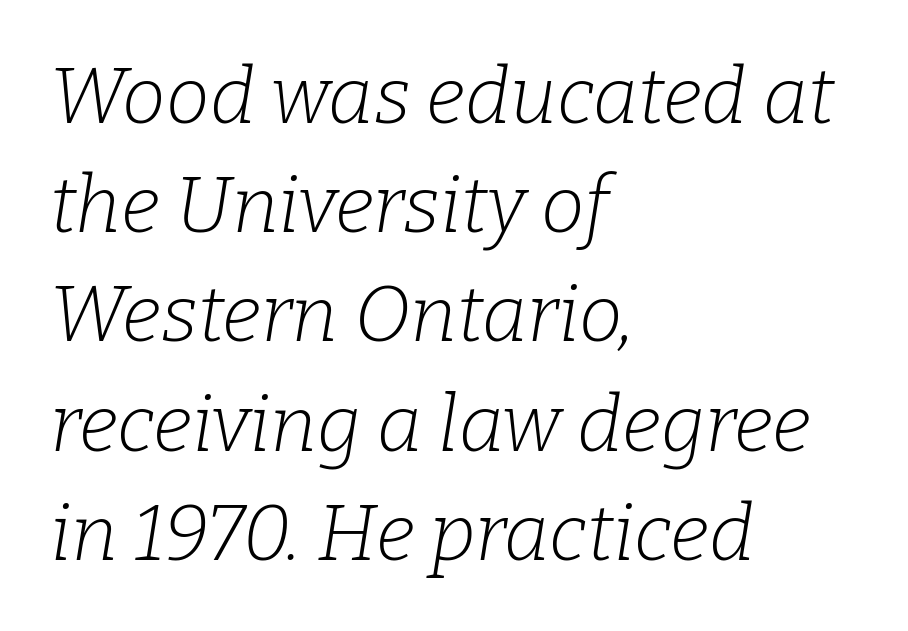
{"serif": "yes", "italic": "yes", "lean": "right", "slant_degrees": 9, "bold": "no", "weight": "light", "width": "normal", "stroke_contrast": "low", "x_height": "medium", "monospaced": "no", "underline": "no", "align": "left", "line_spacing": "normal", "line_spacing_ratio": 1.4, "letter_spacing": "normal", "letter_spacing_em": 0.0, "glyph_px": 78}
